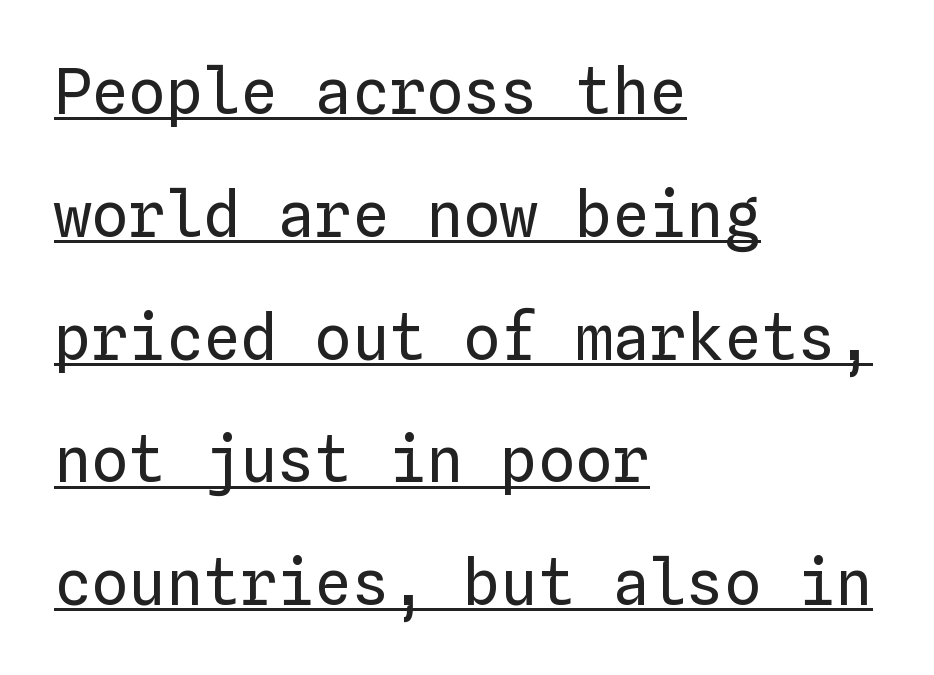
When letters stand straight like this, we call the style roman or upright. The gaps between neighbouring characters are ordinary and unremarkable. The strokes carry an ordinary text weight at most. Every word sits above its own underline. The space between consecutive lines is lavish.
